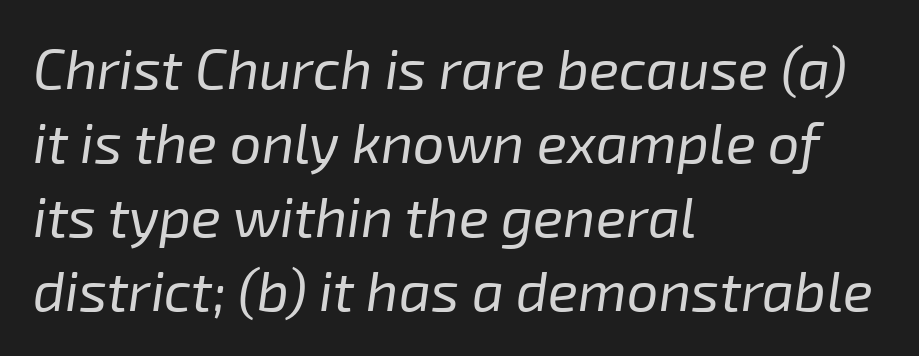
The image shows 56 px regular-weight type, italic (leaning right); set left-aligned, normal line spacing (1.32x), normal letter spacing, not underlined; low stroke contrast and a medium x-height.
